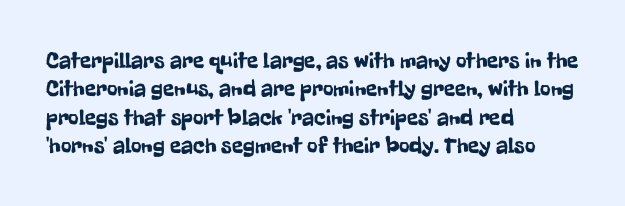
{"italic": "no", "underline": "no", "align": "left", "line_spacing_ratio": 1.23, "letter_spacing": "normal", "letter_spacing_em": 0.0, "glyph_px": 23}
